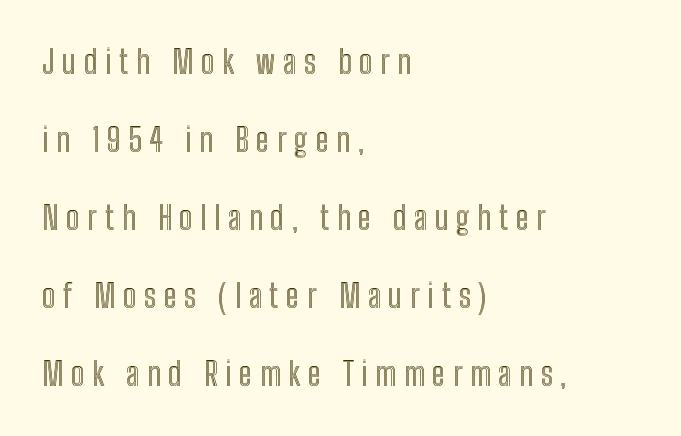
{"italic": "no", "width": "condensed", "x_height": "medium", "monospaced": "no", "underline": "no", "align": "left", "line_spacing": "loose", "line_spacing_ratio": 2.44, "letter_spacing": "wide", "letter_spacing_em": 0.24, "glyph_px": 32}
